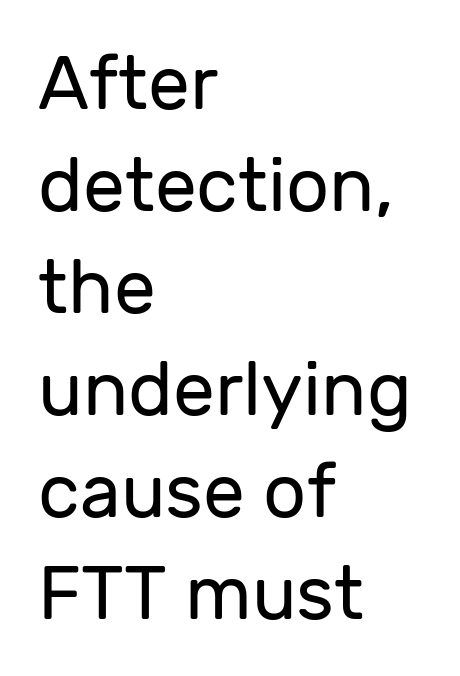
Q: Is the text bold? A: No.
Q: Is the text italic (slanted)? A: No, it is upright.
Q: Is the typeface a serif or a sans-serif typeface? A: Sans-serif.
Q: Is the text underlined? A: No.
Q: How is the paragraph aligned? A: Left-aligned.
Q: Is the spacing between letters normal or unusually wide? A: Normal.
Q: Is the spacing between lines tight, normal or loose? A: Normal.
Q: Width (condensed, normal, or wide)? A: Normal.
Q: Stroke contrast? A: Low.
Q: x-height? A: Medium.
Q: Monospaced? A: No.
